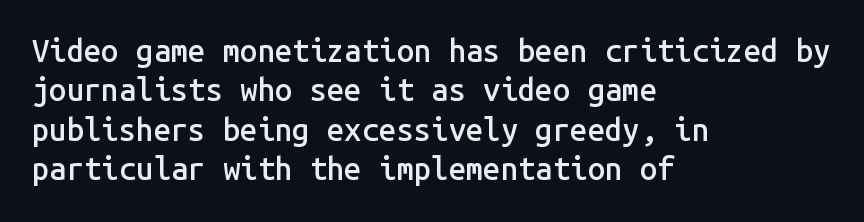
Q: Is the text bold? A: Semi-bold.
Q: Is the text italic (slanted)? A: No, it is upright.
Q: Is the typeface a serif or a sans-serif typeface? A: Sans-serif.
Q: Is the text underlined? A: No.
Q: How is the paragraph aligned? A: Left-aligned.
Q: Is the spacing between letters normal or unusually wide? A: Normal.
Q: Is the spacing between lines tight, normal or loose? A: Normal.
Q: Width (condensed, normal, or wide)? A: Normal.
Q: Stroke contrast? A: Low.
Q: x-height? A: Medium.
Q: Monospaced? A: Yes.
